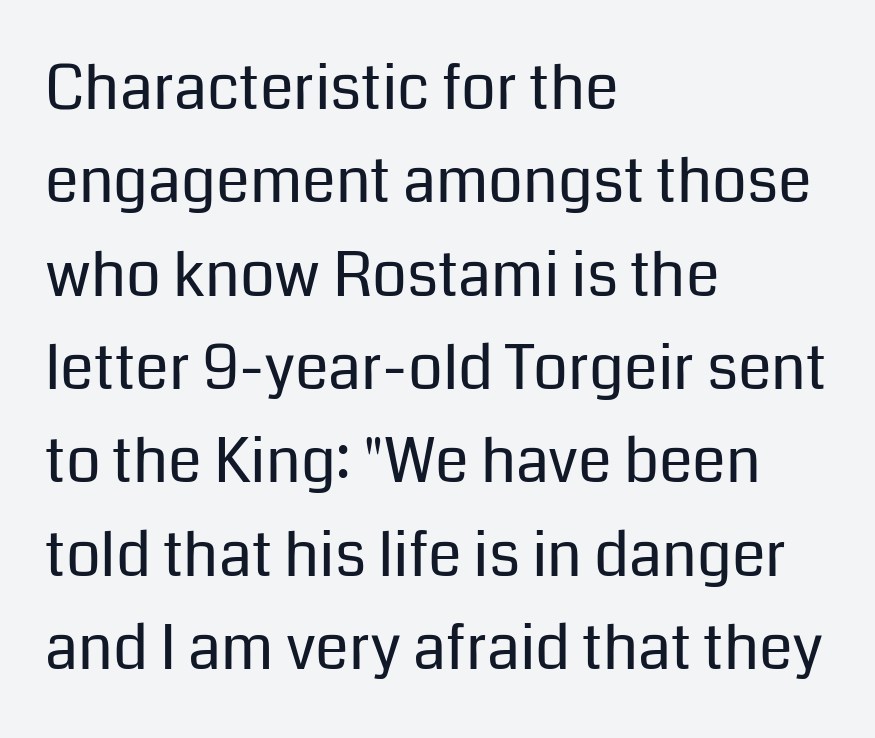
{"serif": "no", "italic": "no", "bold": "no", "weight": "regular", "width": "normal", "stroke_contrast": "low", "x_height": "medium", "monospaced": "no", "underline": "no", "align": "left", "line_spacing": "normal", "line_spacing_ratio": 1.53, "letter_spacing": "normal", "letter_spacing_em": 0.0, "glyph_px": 61}
